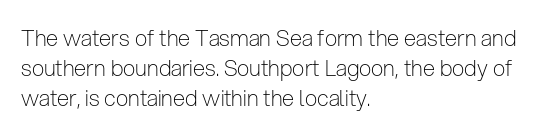
{"italic": "no", "bold": "no", "underline": "no", "align": "left", "line_spacing": "normal", "line_spacing_ratio": 1.36, "letter_spacing": "normal", "letter_spacing_em": 0.0, "glyph_px": 22}
